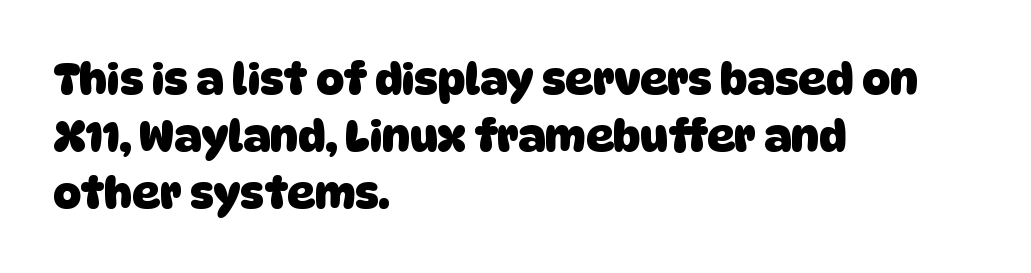
Q: Is the text bold? A: Yes.
Q: Is the typeface a serif or a sans-serif typeface? A: Sans-serif.
Q: Is the text underlined? A: No.
Q: How is the paragraph aligned? A: Left-aligned.
Q: Is the spacing between letters normal or unusually wide? A: Normal.
Q: Is the spacing between lines tight, normal or loose? A: Normal.
Q: Width (condensed, normal, or wide)? A: Normal.
Q: Stroke contrast? A: Low.
Q: x-height? A: Large.
Q: Monospaced? A: No.
